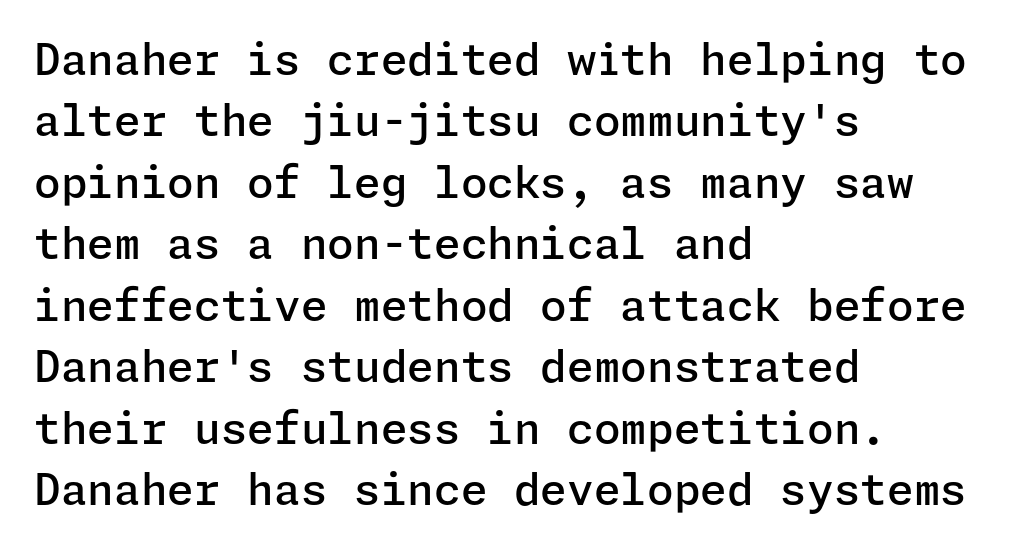
{"serif": "no", "italic": "no", "bold": "semi", "weight": "semibold", "width": "normal", "stroke_contrast": "low", "x_height": "medium", "underline": "no", "align": "left", "line_spacing": "normal", "line_spacing_ratio": 1.43, "letter_spacing": "normal", "letter_spacing_em": 0.0, "glyph_px": 43}
